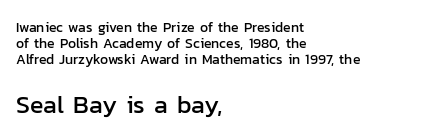
Q: Is the text italic (slanted)? A: No, it is upright.
Q: Is the text underlined? A: No.
Q: How is the paragraph aligned? A: Left-aligned.
Q: Is the spacing between letters normal or unusually wide? A: Normal.
Q: Which block of text is set in a larger size, the first (top) or the second (bottom)? A: The second (bottom) one.
